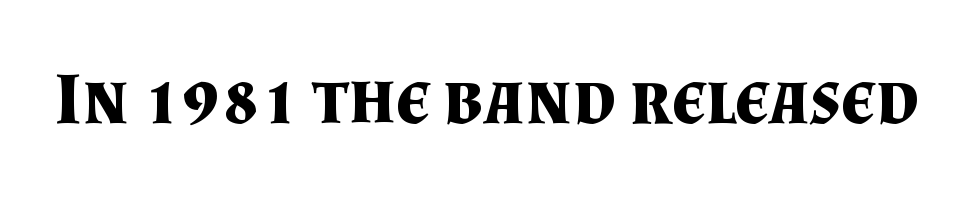
{"serif": "yes", "italic": "no", "bold": "yes", "weight": "bold", "width": "normal", "stroke_contrast": "medium", "x_height": "small", "monospaced": "no", "underline": "no", "letter_spacing": "normal", "letter_spacing_em": 0.0, "glyph_px": 73}
